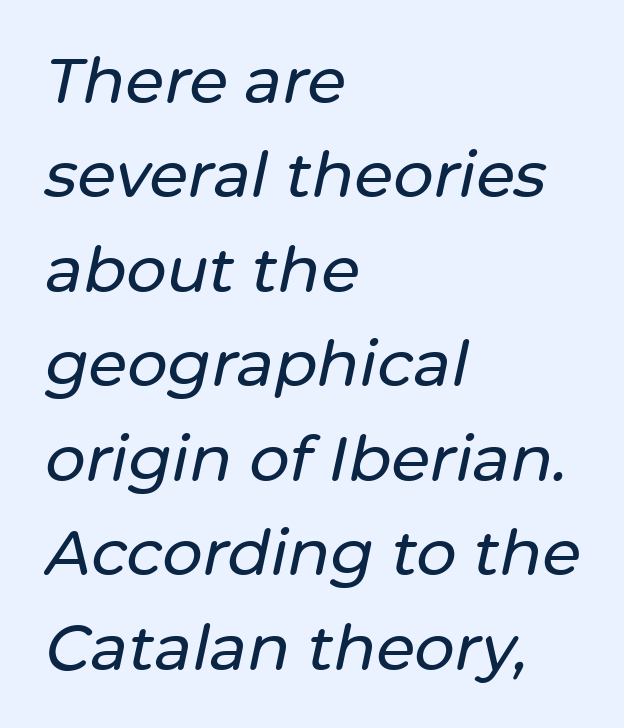
{"italic": "yes", "lean": "right", "slant_degrees": 12, "width": "normal", "stroke_contrast": "low", "x_height": "medium", "monospaced": "no", "underline": "no", "align": "left", "line_spacing": "normal", "line_spacing_ratio": 1.5, "letter_spacing": "normal", "letter_spacing_em": 0.0, "glyph_px": 63}
